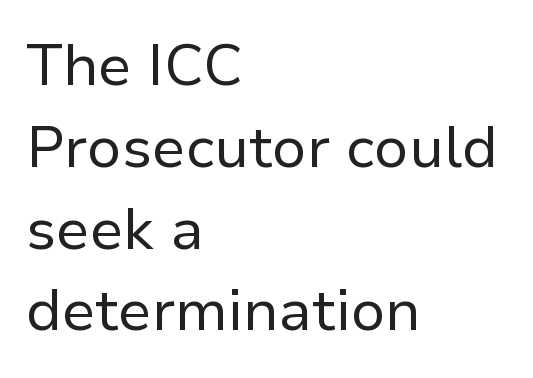
Only glyphs here, with clear space below each row. A typesetter would mark this as roman, not italic. The characters display no serif detailing; their extremities are plain. Counters stay open thanks to moderate or lighter strokes.
